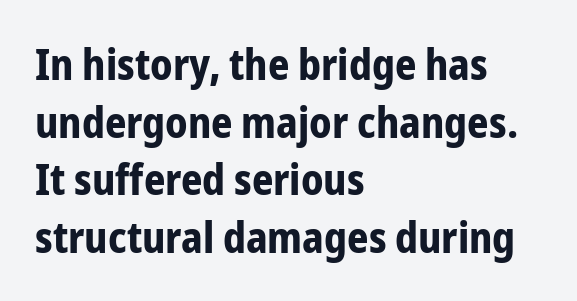
Words float on clear page, feet unadorned. These lines are rendered in a variable-pitch font. The characters display no serif detailing; their extremities are plain. Italic: no, the glyphs are upright roman. This sample is left-justified, so line endings fall wherever the words run out.
